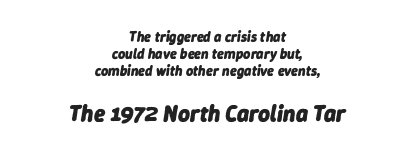
{"italic": "yes", "lean": "right", "slant_degrees": 9, "bold": "yes", "underline": "no", "align": "center", "line_spacing_ratio": 1.22, "letter_spacing": "normal", "letter_spacing_em": 0.0, "larger_block": "second", "size_ratio": 1.64, "glyph_px": 23}
